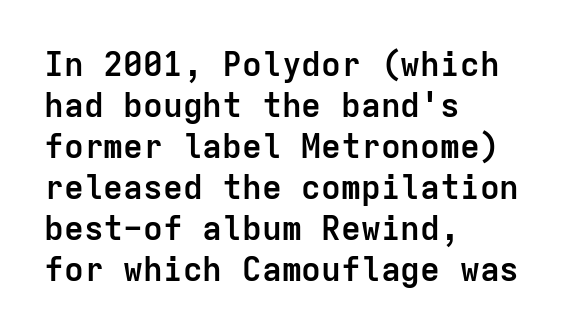
Q: Is the text bold? A: Yes.
Q: Is the text italic (slanted)? A: No, it is upright.
Q: Is the typeface a serif or a sans-serif typeface? A: Sans-serif.
Q: Is the text underlined? A: No.
Q: How is the paragraph aligned? A: Left-aligned.
Q: Is the spacing between letters normal or unusually wide? A: Normal.
Q: Width (condensed, normal, or wide)? A: Normal.
Q: Stroke contrast? A: Low.
Q: x-height? A: Medium.
Q: Monospaced? A: Yes.
